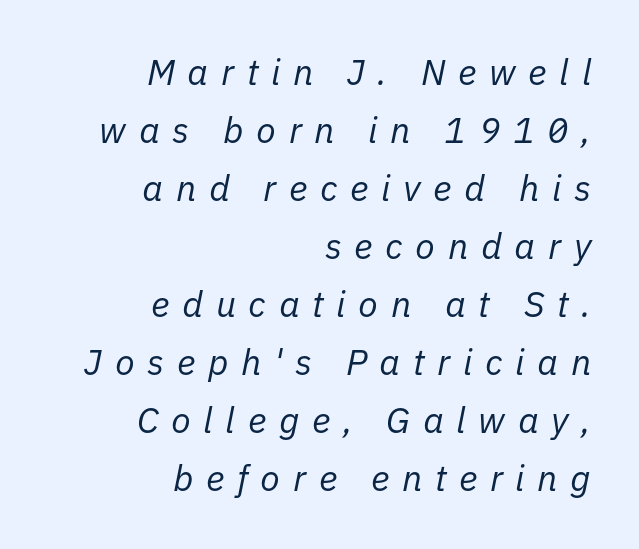
The setting favours the right margin, as signatures and pull-quotes sometimes do. Italic? Definitely — the glyphs are oblique. Letters have the restrained weight of plain body copy at most. Unmarked baselines from the first word to the last. Rows of type keep a routine distance in the vertical direction. Inter-character spacing is expanded well beyond the font's built-in metrics.
